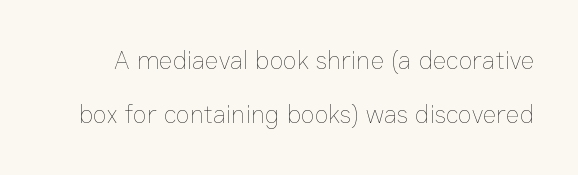
{"italic": "no", "bold": "no", "underline": "no", "line_spacing": "loose", "line_spacing_ratio": 2.08, "letter_spacing": "normal", "letter_spacing_em": 0.0, "glyph_px": 26}
